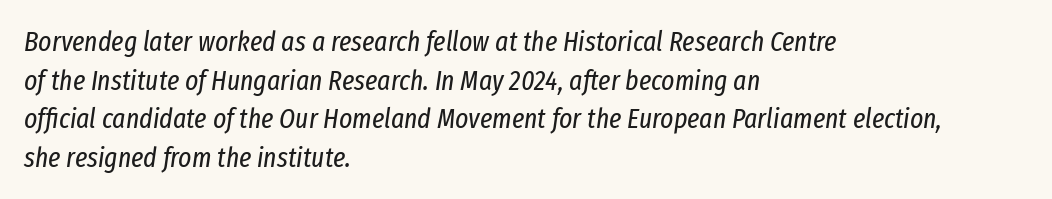
{"italic": "yes", "lean": "right", "slant_degrees": 8, "bold": "no", "weight": "regular", "width": "condensed", "stroke_contrast": "low", "x_height": "medium", "monospaced": "no", "underline": "no", "align": "left", "line_spacing": "normal", "line_spacing_ratio": 1.38, "letter_spacing": "normal", "letter_spacing_em": 0.0, "glyph_px": 28}
